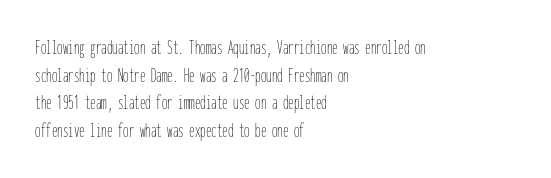
The typeface has the unassuming heft of standard copy or less. Vertical strokes here are truly vertical. A clean baseline with only descenders dipping below it. Default kerning and tracking; the words read as compact shapes.
